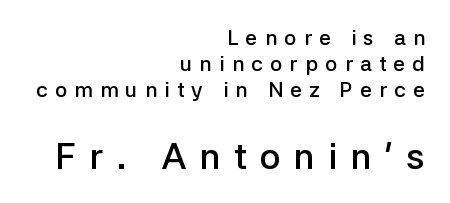
Q: Is the text bold? A: Semi-bold.
Q: Is the text italic (slanted)? A: No, it is upright.
Q: Is the typeface a serif or a sans-serif typeface? A: Sans-serif.
Q: Is the text underlined? A: No.
Q: How is the paragraph aligned? A: Right-aligned.
Q: Is the spacing between letters normal or unusually wide? A: Unusually wide.
Q: Which block of text is set in a larger size, the first (top) or the second (bottom)? A: The second (bottom) one.
Q: Width (condensed, normal, or wide)? A: Normal.
Q: Stroke contrast? A: Low.
Q: x-height? A: Medium.
Q: Monospaced? A: No.
